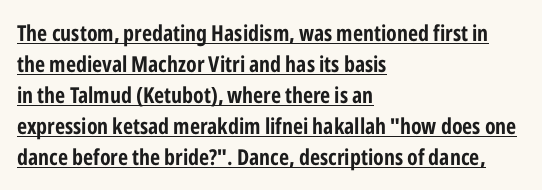
The image shows 22 px text type, upright; set left-aligned, normal line spacing (1.41x), normal letter spacing, underlined.
